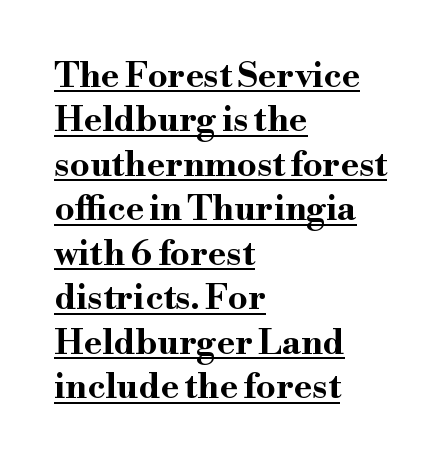
The image shows 35 px bold, wide serif type, upright; set left-aligned, normal line spacing (1.27x), normal letter spacing, underlined; high stroke contrast and a small x-height.
